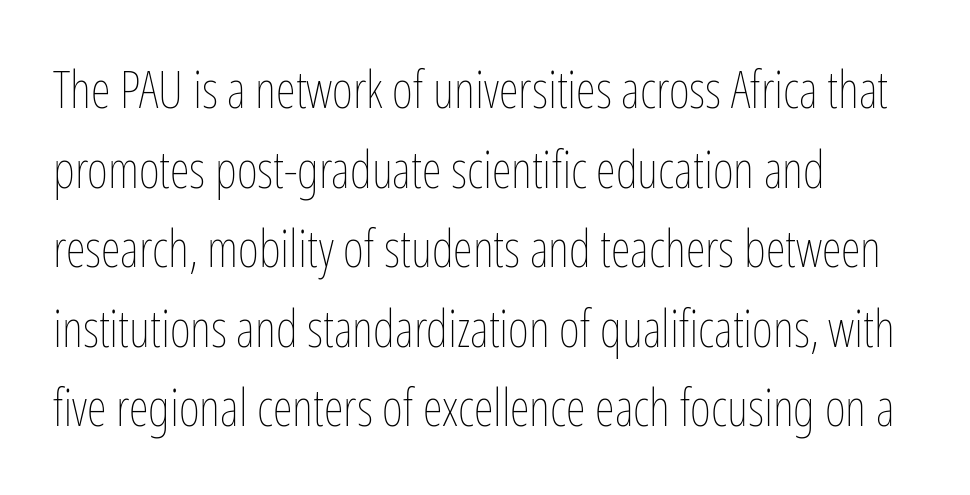
Q: Is the text bold? A: No.
Q: Is the text italic (slanted)? A: No, it is upright.
Q: Is the text underlined? A: No.
Q: How is the paragraph aligned? A: Left-aligned.
Q: Is the spacing between letters normal or unusually wide? A: Normal.
Q: Is the spacing between lines tight, normal or loose? A: Normal.
Q: Width (condensed, normal, or wide)? A: Condensed.
Q: Stroke contrast? A: Low.
Q: x-height? A: Medium.
Q: Monospaced? A: No.
